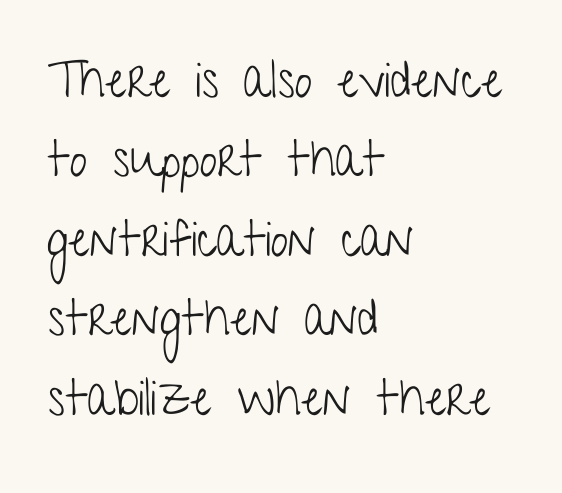
{"serif": "no", "italic": "no", "bold": "no", "weight": "light", "width": "condensed", "stroke_contrast": "low", "x_height": "medium", "monospaced": "no", "underline": "no", "align": "left", "line_spacing": "normal", "line_spacing_ratio": 1.59, "letter_spacing": "normal", "letter_spacing_em": 0.0, "glyph_px": 50}
